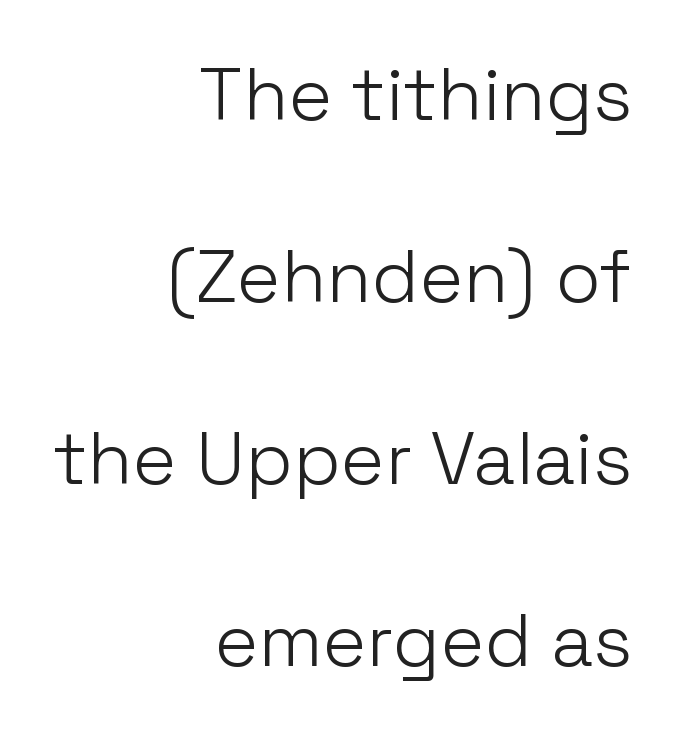
The image shows 74 px light sans-serif type, upright; set right-aligned, loose line spacing (2.46x), normal letter spacing, not underlined; low stroke contrast and a medium x-height.
